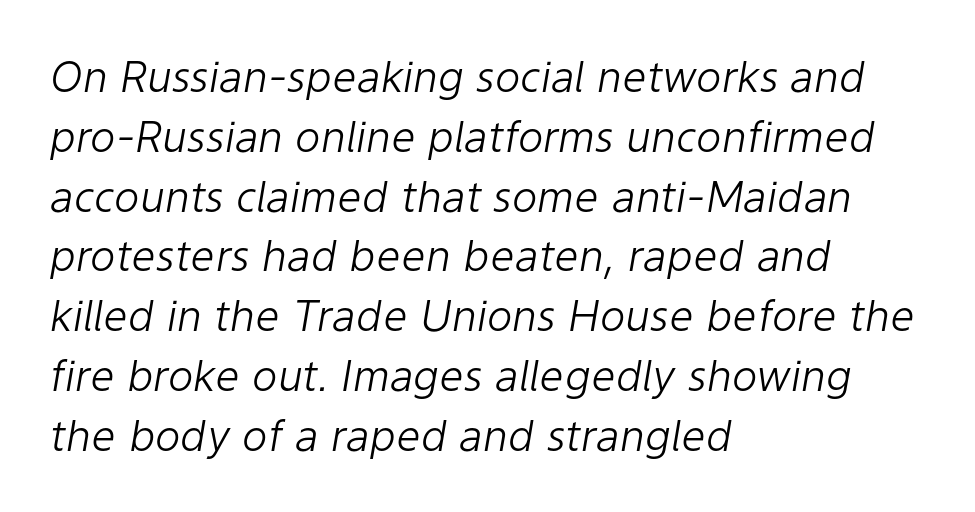
The image shows 43 px light type, italic (leaning right); set left-aligned, normal line spacing (1.39x), normal letter spacing, not underlined; low stroke contrast and a medium x-height.
